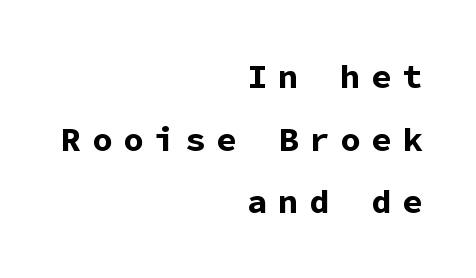
{"serif": "no", "italic": "no", "bold": "yes", "weight": "bold", "width": "normal", "stroke_contrast": "low", "x_height": "medium", "monospaced": "yes", "underline": "no", "align": "right", "line_spacing_ratio": 1.84, "letter_spacing": "wide", "letter_spacing_em": 0.31, "glyph_px": 34}
